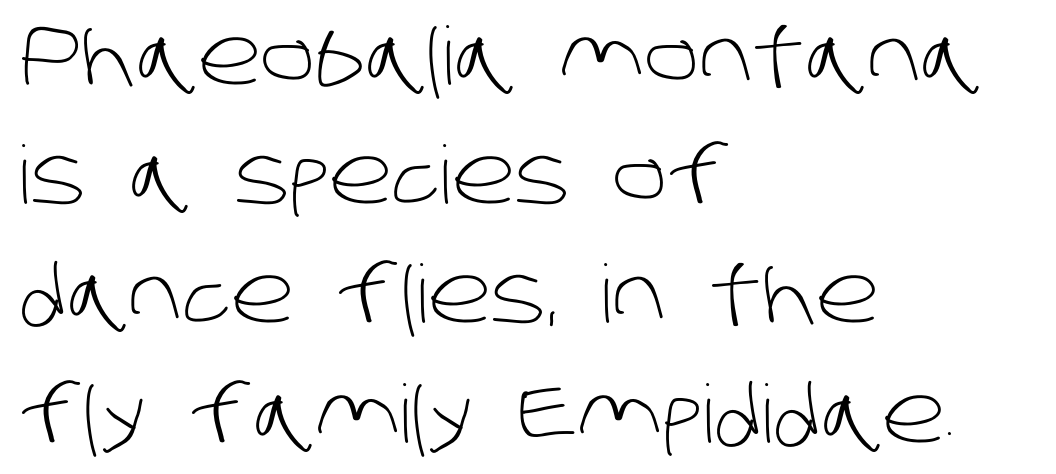
Q: Is the text bold? A: No.
Q: Is the typeface a serif or a sans-serif typeface? A: Sans-serif.
Q: Is the text underlined? A: No.
Q: How is the paragraph aligned? A: Left-aligned.
Q: Is the spacing between letters normal or unusually wide? A: Normal.
Q: Is the spacing between lines tight, normal or loose? A: Normal.
Q: Width (condensed, normal, or wide)? A: Normal.
Q: Stroke contrast? A: Low.
Q: x-height? A: Large.
Q: Monospaced? A: No.
